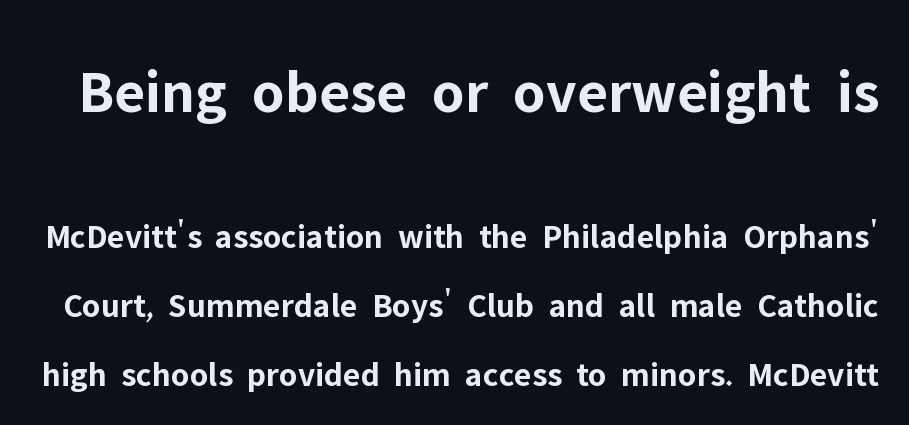
Q: Is the text bold? A: Yes.
Q: Is the text italic (slanted)? A: No, it is upright.
Q: Is the typeface a serif or a sans-serif typeface? A: Sans-serif.
Q: Is the text underlined? A: No.
Q: Is the spacing between letters normal or unusually wide? A: Normal.
Q: Is the spacing between lines tight, normal or loose? A: Loose.
Q: Which block of text is set in a larger size, the first (top) or the second (bottom)? A: The first (top) one.
Q: Width (condensed, normal, or wide)? A: Normal.
Q: Stroke contrast? A: Low.
Q: x-height? A: Medium.
Q: Monospaced? A: No.
